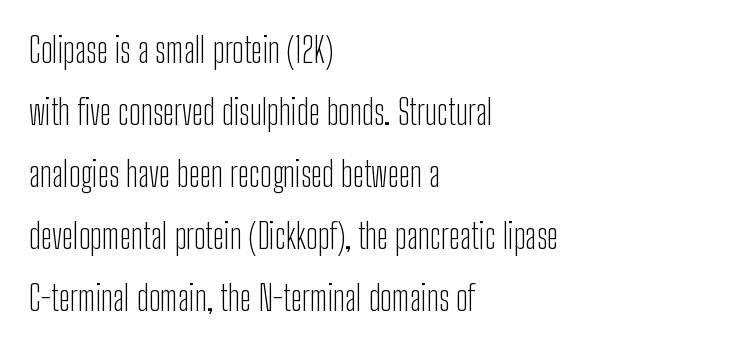
The image shows 34 px light, condensed sans-serif type, upright; set left-aligned, line spacing 1.82x, normal letter spacing, not underlined; low stroke contrast and a medium x-height.
